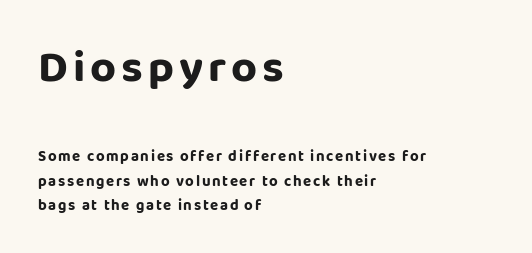
{"serif": "no", "italic": "no", "width": "normal", "stroke_contrast": "low", "x_height": "large", "monospaced": "no", "underline": "no", "align": "left", "line_spacing": "normal", "line_spacing_ratio": 1.61, "larger_block": "first", "size_ratio": 3.0, "glyph_px": 45}
